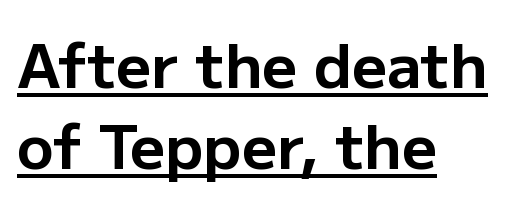
Does a line run under the words? Yes, clearly. A typesetter would call this proportional, since set widths differ per character. How are the letters spaced? Ordinarily, with no added tracking. Pretty heavy lettering here — definitely bold. Each letter's strokes conclude bluntly, with no projecting serifs. Vertical strokes here are truly vertical.
